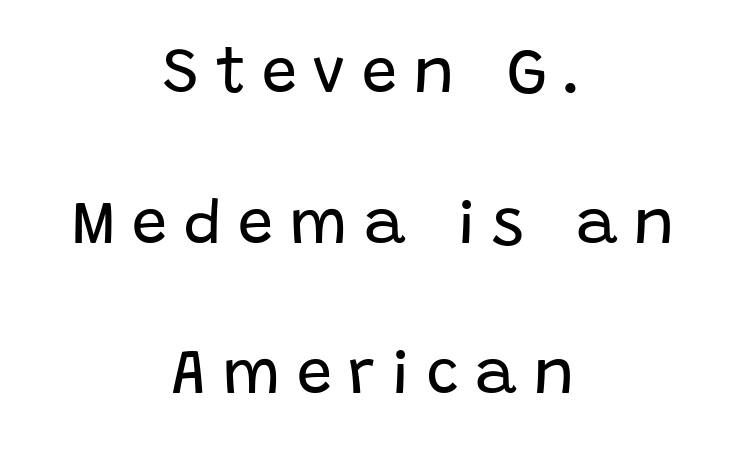
Short note: letters widely spaced. Proportional: the letters do not fall into vertical columns. Just letters on the line, the space beneath them empty. These lines were composed using upright roman letters. If you measured baseline to baseline, you'd find a long distance.
